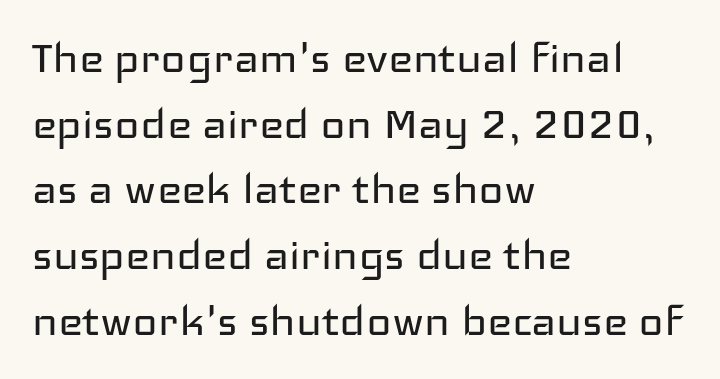
The image shows 53 px regular-weight, wide sans-serif type, upright; set left-aligned, line spacing 1.24x, normal letter spacing, not underlined; low stroke contrast and a medium x-height.
